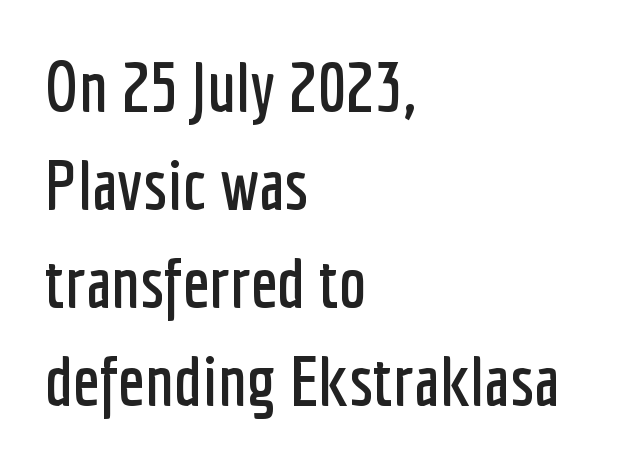
Q: Is the text italic (slanted)? A: No, it is upright.
Q: Is the typeface a serif or a sans-serif typeface? A: Sans-serif.
Q: Is the text underlined? A: No.
Q: How is the paragraph aligned? A: Left-aligned.
Q: Is the spacing between letters normal or unusually wide? A: Normal.
Q: Is the spacing between lines tight, normal or loose? A: Normal.
Q: Width (condensed, normal, or wide)? A: Condensed.
Q: Stroke contrast? A: Low.
Q: x-height? A: Medium.
Q: Monospaced? A: No.
